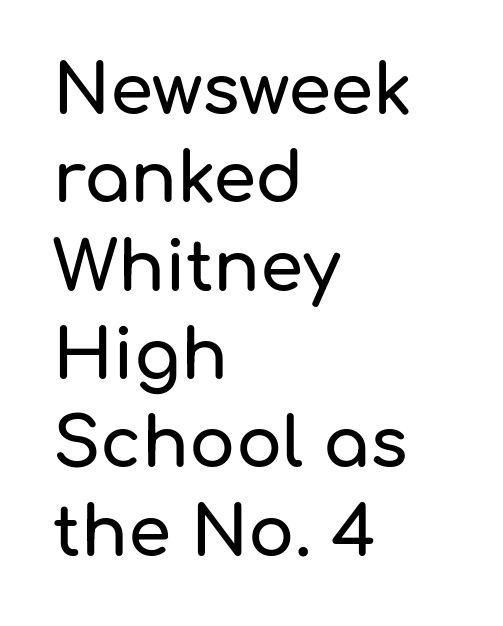
No word sits above an underline. The vertical gap from one line to the next is medium. Teacher's note: observe the even left margin — that is flush-left alignment. The passage shown has conventional tracking throughout. Character widths vary here, with narrow letters taking less room than wide ones. This is the regular roman posture of the typeface.
